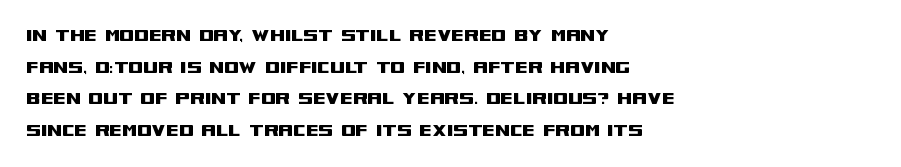
Q: Is the text italic (slanted)? A: No, it is upright.
Q: Is the text underlined? A: No.
Q: How is the paragraph aligned? A: Left-aligned.
Q: Is the spacing between letters normal or unusually wide? A: Normal.
Q: Is the spacing between lines tight, normal or loose? A: Normal.
